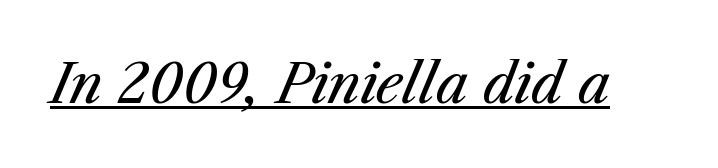
Summary of weight: not heavy and not bold. Default kerning and tracking; the words read as compact shapes. The passage shown leans; its letterforms are oblique. Proportional: the letters do not fall into vertical columns. The typesetter has applied underlining to the passage shown.
